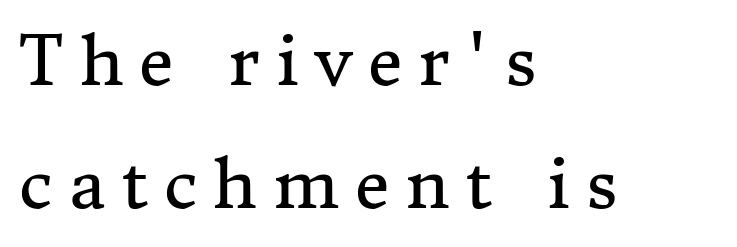
Q: Is the text bold? A: No.
Q: Is the text italic (slanted)? A: No, it is upright.
Q: Is the typeface a serif or a sans-serif typeface? A: Serif.
Q: Is the text underlined? A: No.
Q: How is the paragraph aligned? A: Left-aligned.
Q: Is the spacing between letters normal or unusually wide? A: Unusually wide.
Q: Width (condensed, normal, or wide)? A: Normal.
Q: Stroke contrast? A: Medium.
Q: x-height? A: Medium.
Q: Monospaced? A: No.
